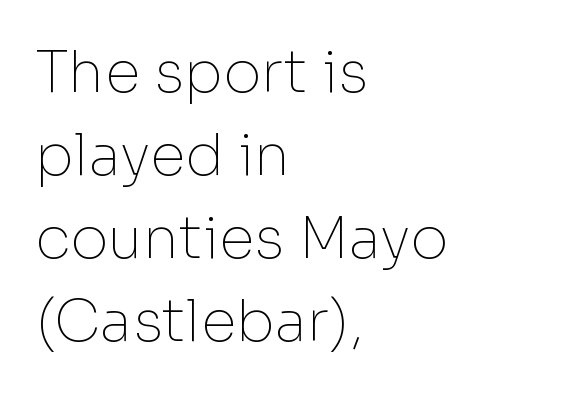
The string is rendered with underlining switched off. A normal amount of white space separates one row of letters from the next. Is the letter spacing exaggerated? No — it looks like the ordinary default. A typesetter would call this proportional, since set widths differ per character. Counters stay open thanks to moderate or lighter strokes. The letters stand upright; this is a roman face.
